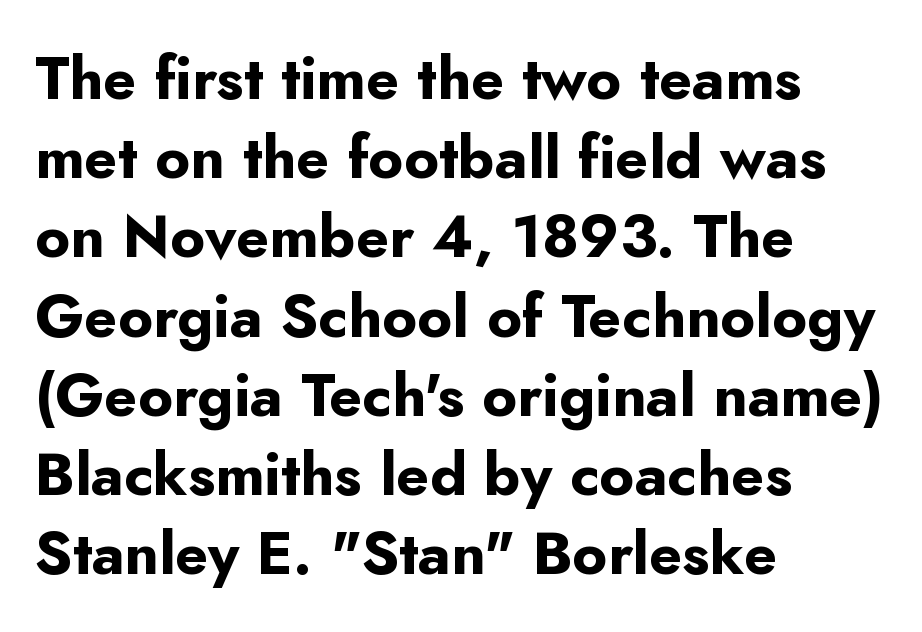
The image shows 60 px bold sans-serif type, upright; set left-aligned, normal line spacing (1.32x), normal letter spacing, not underlined; low stroke contrast and a small x-height.
